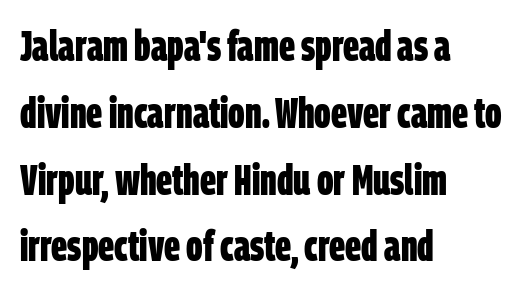
Q: Is the text bold? A: Yes.
Q: Is the typeface a serif or a sans-serif typeface? A: Sans-serif.
Q: Is the text underlined? A: No.
Q: How is the paragraph aligned? A: Left-aligned.
Q: Is the spacing between letters normal or unusually wide? A: Normal.
Q: Is the spacing between lines tight, normal or loose? A: Normal.
Q: Width (condensed, normal, or wide)? A: Condensed.
Q: Stroke contrast? A: Low.
Q: x-height? A: Large.
Q: Monospaced? A: No.
